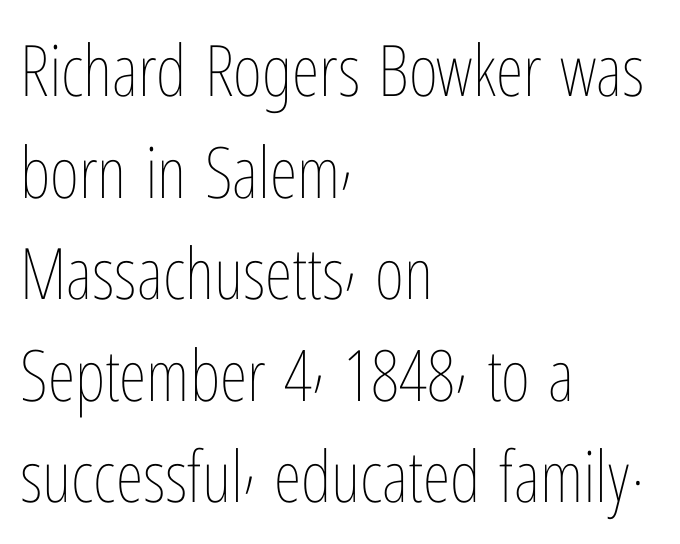
{"italic": "no", "bold": "no", "weight": "thin", "width": "condensed", "stroke_contrast": "low", "x_height": "medium", "monospaced": "no", "underline": "no", "align": "left", "line_spacing": "normal", "line_spacing_ratio": 1.43, "letter_spacing": "normal", "letter_spacing_em": 0.0, "glyph_px": 71}
